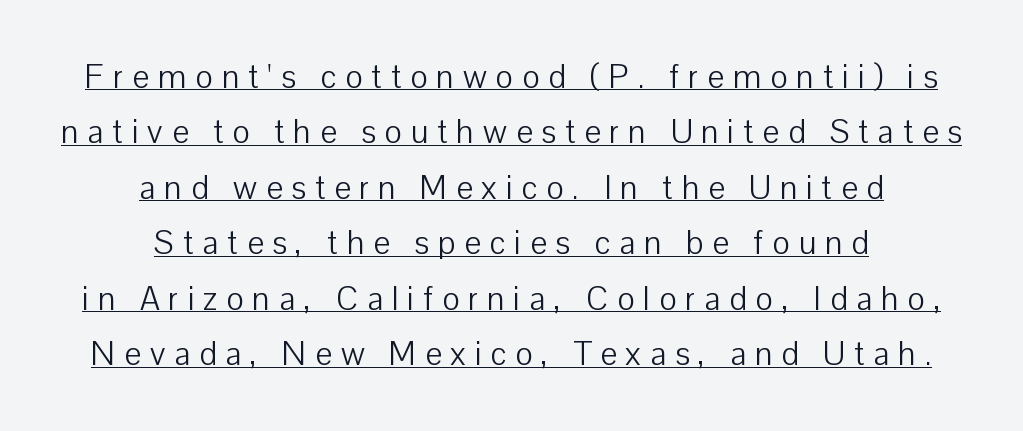
The image shows 33 px light sans-serif type, upright; set centered, normal line spacing (1.68x), unusually wide letter spacing (+0.27 em), underlined; low stroke contrast and a medium x-height.
